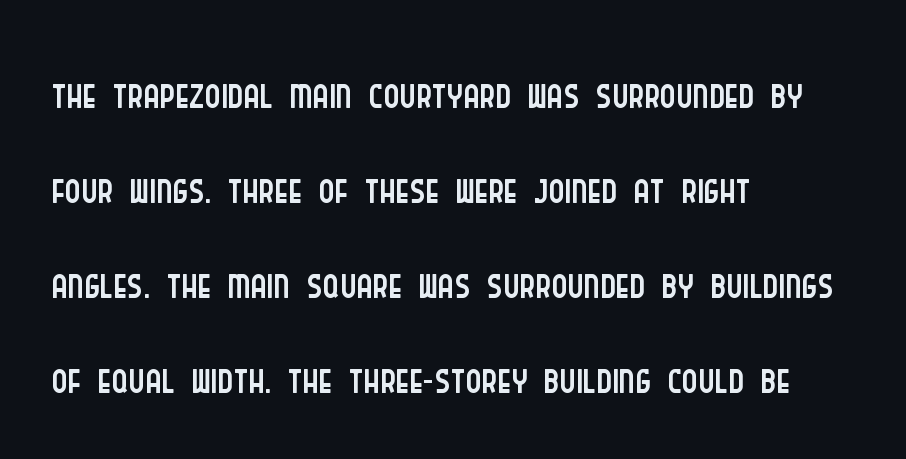
Q: Is the text bold? A: No.
Q: Is the text italic (slanted)? A: No, it is upright.
Q: Is the typeface a serif or a sans-serif typeface? A: Sans-serif.
Q: Is the text underlined? A: No.
Q: How is the paragraph aligned? A: Left-aligned.
Q: Is the spacing between letters normal or unusually wide? A: Normal.
Q: Is the spacing between lines tight, normal or loose? A: Normal.
Q: Width (condensed, normal, or wide)? A: Condensed.
Q: Stroke contrast? A: Low.
Q: x-height? A: Large.
Q: Monospaced? A: No.
